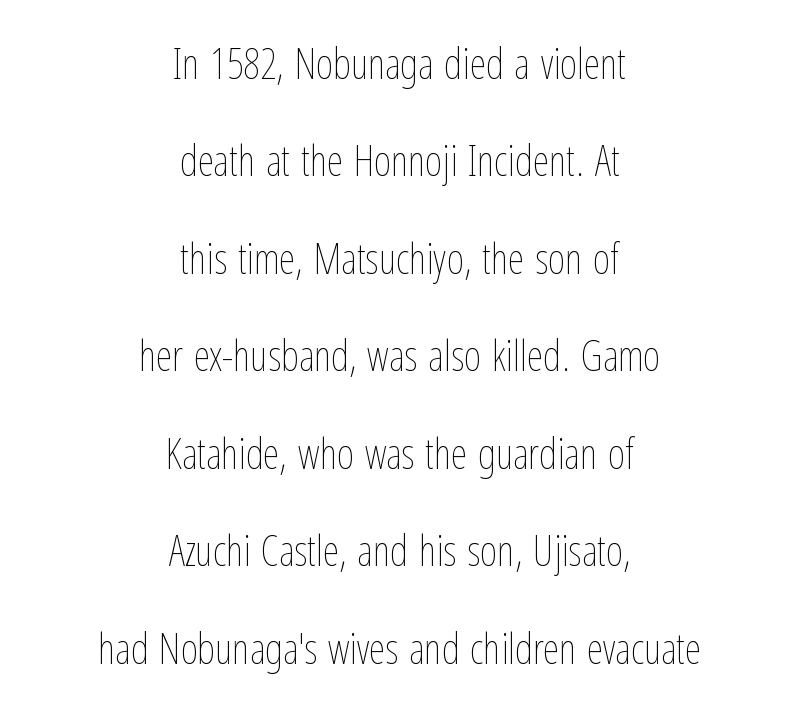
Q: Is the text bold? A: No.
Q: Is the text italic (slanted)? A: No, it is upright.
Q: Is the text underlined? A: No.
Q: How is the paragraph aligned? A: Centered.
Q: Is the spacing between letters normal or unusually wide? A: Normal.
Q: Is the spacing between lines tight, normal or loose? A: Loose.
Q: Width (condensed, normal, or wide)? A: Condensed.
Q: Stroke contrast? A: Low.
Q: x-height? A: Medium.
Q: Monospaced? A: No.
